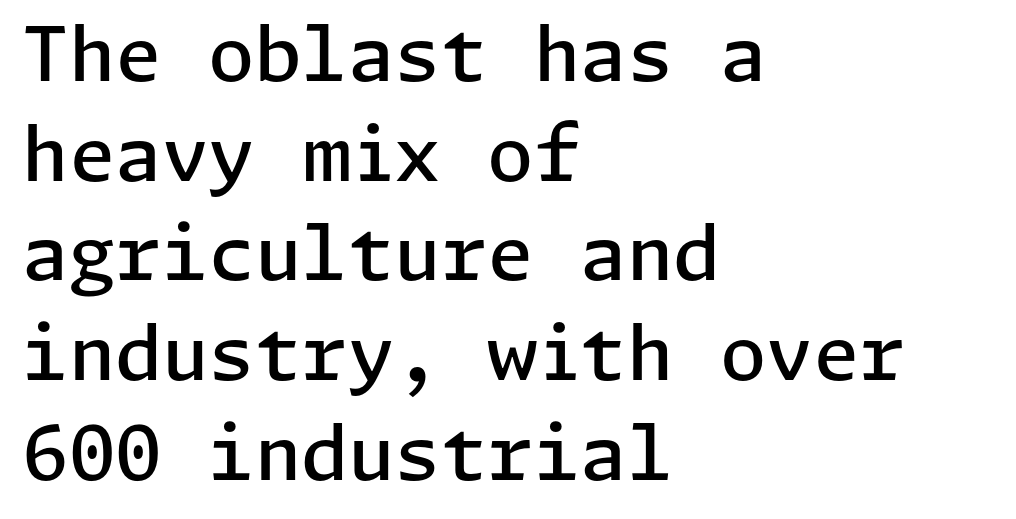
{"serif": "no", "italic": "no", "bold": "semi", "weight": "semibold", "width": "normal", "stroke_contrast": "low", "x_height": "medium", "underline": "no", "align": "left", "line_spacing": "normal", "line_spacing_ratio": 1.33, "letter_spacing": "normal", "letter_spacing_em": 0.0, "glyph_px": 75}
